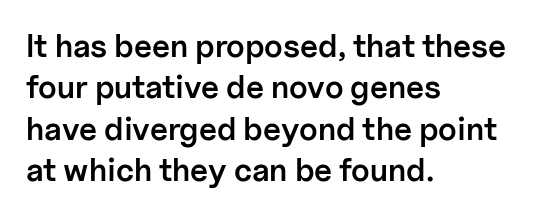
{"serif": "no", "italic": "no", "bold": "semi", "weight": "semibold", "width": "normal", "stroke_contrast": "low", "x_height": "medium", "monospaced": "no", "underline": "no", "align": "left", "line_spacing": "normal", "line_spacing_ratio": 1.29, "letter_spacing": "normal", "letter_spacing_em": 0.0, "glyph_px": 32}
